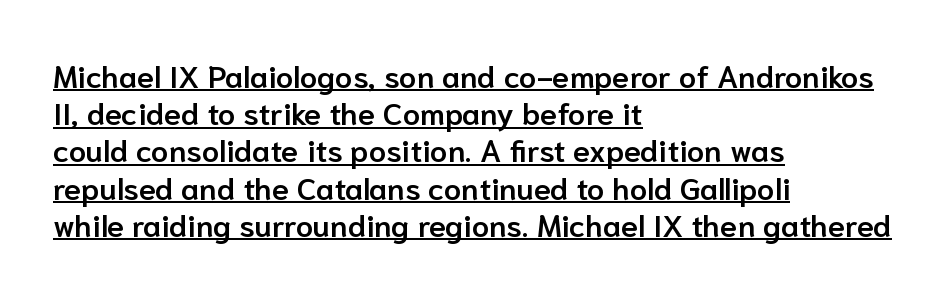
Serif or sans? Sans — the stroke terminals are bare. Looks like regular typesetting: each glyph gets only the width it needs. A typographer would call this underscored text. Students, this is semibold: more ink than regular, less than bold. Ordinary non-slanted type is in use.
